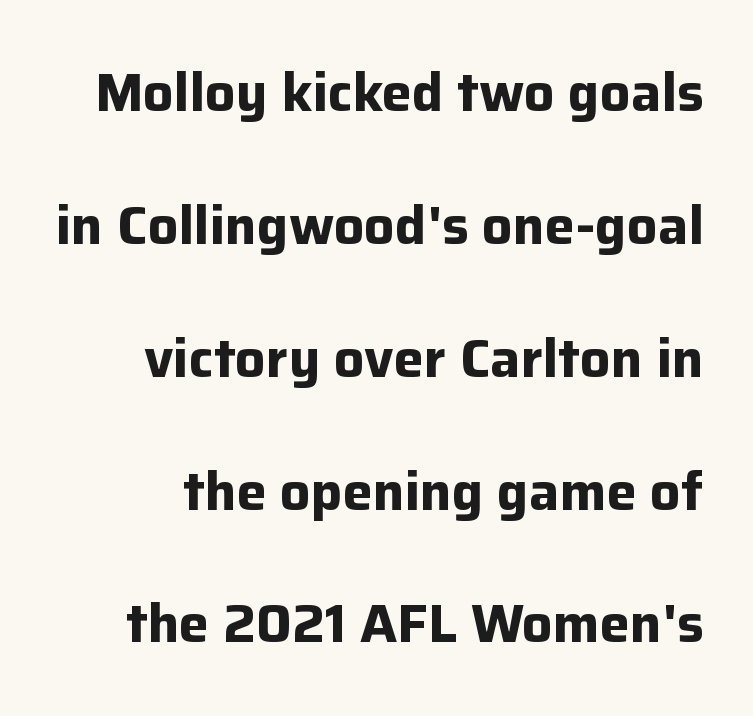
{"serif": "no", "italic": "no", "bold": "yes", "weight": "bold", "width": "normal", "stroke_contrast": "low", "x_height": "medium", "monospaced": "no", "underline": "no", "line_spacing": "loose", "line_spacing_ratio": 2.46, "letter_spacing": "normal", "letter_spacing_em": 0.0, "glyph_px": 54}
